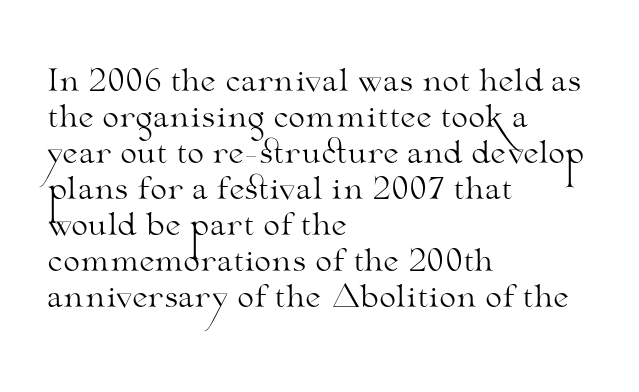
Q: Is the text bold? A: No.
Q: Is the text italic (slanted)? A: No, it is upright.
Q: Is the typeface a serif or a sans-serif typeface? A: Serif.
Q: Is the text underlined? A: No.
Q: How is the paragraph aligned? A: Left-aligned.
Q: Is the spacing between letters normal or unusually wide? A: Normal.
Q: Width (condensed, normal, or wide)? A: Wide.
Q: Stroke contrast? A: Medium.
Q: x-height? A: Small.
Q: Monospaced? A: No.
